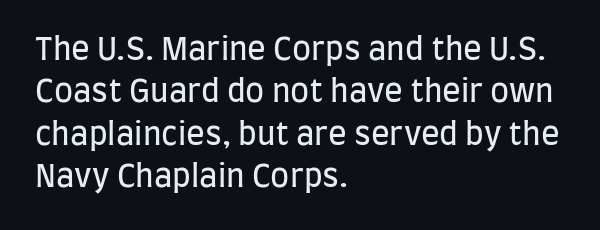
The image shows 31 px regular-weight, condensed sans-serif type, upright; set left-aligned, normal line spacing (1.37x), normal letter spacing, not underlined; low stroke contrast and a large x-height.
